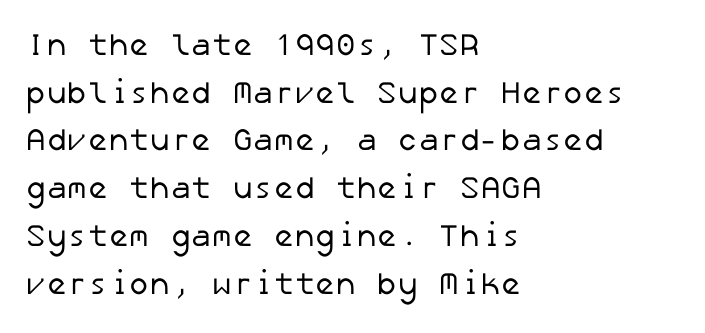
Q: Is the text bold? A: No.
Q: Is the typeface a serif or a sans-serif typeface? A: Sans-serif.
Q: Is the text underlined? A: No.
Q: How is the paragraph aligned? A: Left-aligned.
Q: Is the spacing between letters normal or unusually wide? A: Normal.
Q: Is the spacing between lines tight, normal or loose? A: Normal.
Q: Width (condensed, normal, or wide)? A: Normal.
Q: Stroke contrast? A: Low.
Q: x-height? A: Medium.
